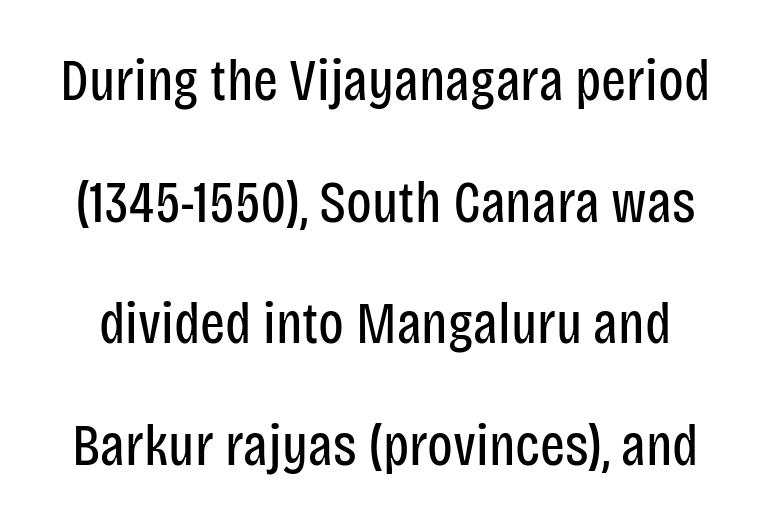
Q: Is the text bold? A: No.
Q: Is the text italic (slanted)? A: No, it is upright.
Q: Is the typeface a serif or a sans-serif typeface? A: Sans-serif.
Q: Is the text underlined? A: No.
Q: Is the spacing between letters normal or unusually wide? A: Normal.
Q: Is the spacing between lines tight, normal or loose? A: Loose.
Q: Width (condensed, normal, or wide)? A: Condensed.
Q: Stroke contrast? A: Low.
Q: x-height? A: Large.
Q: Monospaced? A: No.
